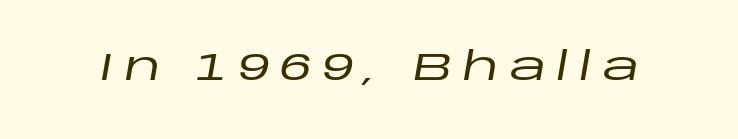
The image shows 38 px wide type, italic (leaning right); set unusually wide letter spacing (+0.27 em), not underlined; low stroke contrast and a large x-height.
